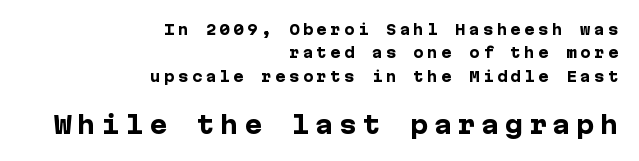
{"italic": "no", "bold": "yes", "underline": "no", "align": "right", "line_spacing": "normal", "line_spacing_ratio": 1.67, "letter_spacing": "wide", "letter_spacing_em": 0.24, "larger_block": "second", "size_ratio": 1.71, "glyph_px": 24}
